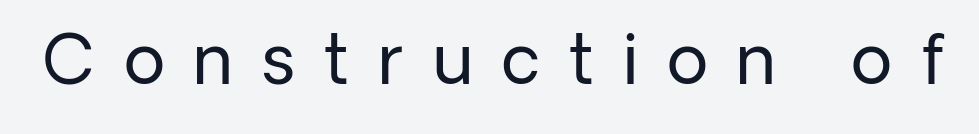
The image shows 67 px regular-weight sans-serif type, upright; set unusually wide letter spacing (+0.44 em), not underlined; low stroke contrast and a medium x-height.
